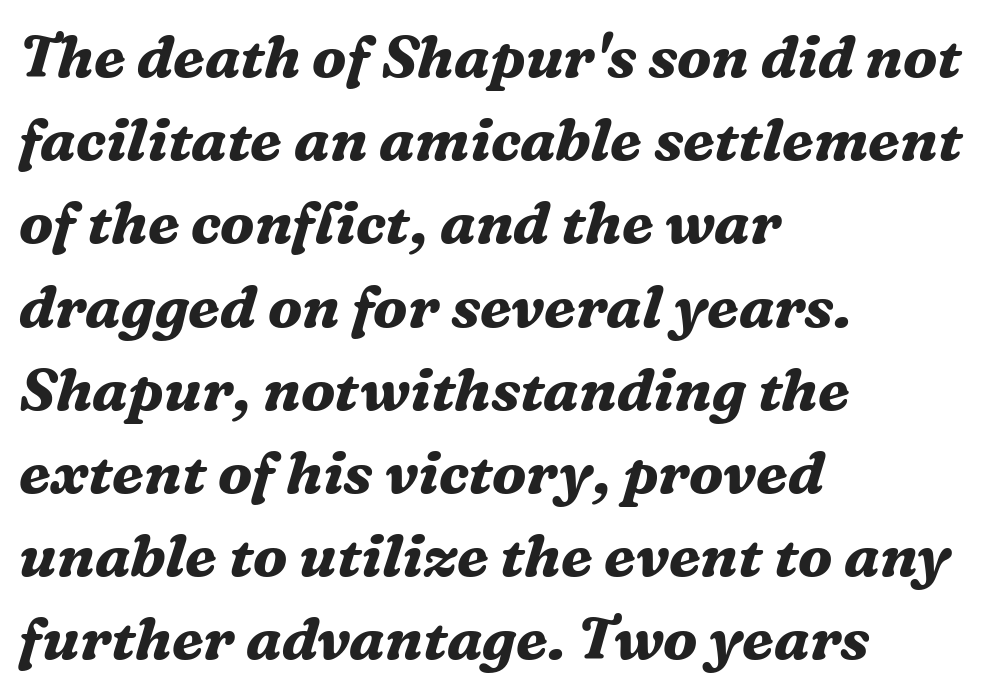
Q: Is the text bold? A: Yes.
Q: Is the text italic (slanted)? A: Yes, it leans right by about 16 degrees.
Q: Is the typeface a serif or a sans-serif typeface? A: Serif.
Q: Is the text underlined? A: No.
Q: How is the paragraph aligned? A: Left-aligned.
Q: Is the spacing between letters normal or unusually wide? A: Normal.
Q: Is the spacing between lines tight, normal or loose? A: Normal.
Q: Width (condensed, normal, or wide)? A: Normal.
Q: Stroke contrast? A: Medium.
Q: x-height? A: Medium.
Q: Monospaced? A: No.
